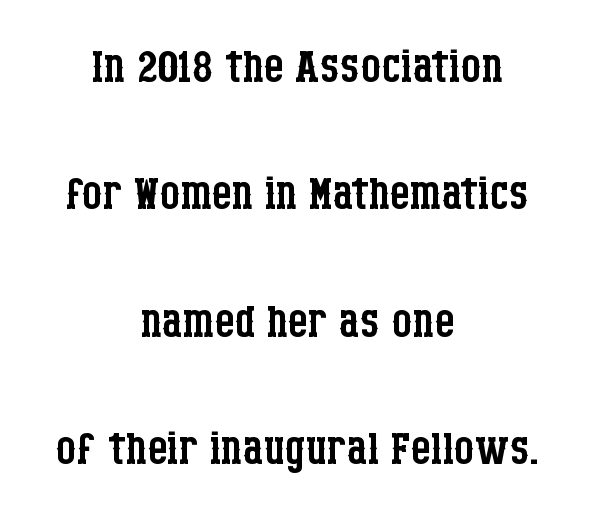
{"serif": "yes", "italic": "no", "bold": "no", "weight": "regular", "width": "condensed", "stroke_contrast": "low", "x_height": "large", "monospaced": "no", "underline": "no", "align": "center", "line_spacing": "loose", "line_spacing_ratio": 2.02, "letter_spacing": "normal", "letter_spacing_em": 0.0, "glyph_px": 63}
